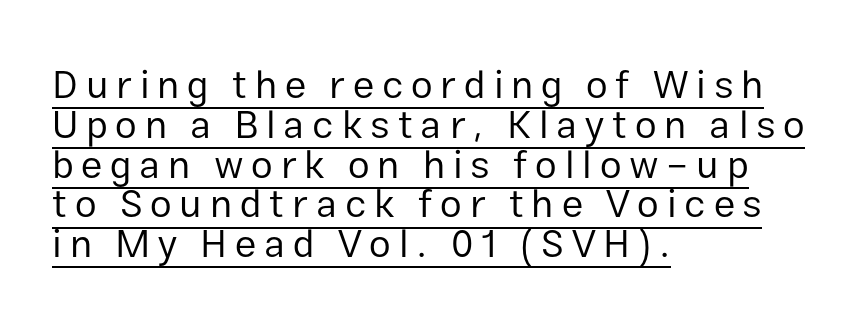
Q: Is the text bold? A: No.
Q: Is the text italic (slanted)? A: No, it is upright.
Q: Is the typeface a serif or a sans-serif typeface? A: Sans-serif.
Q: Is the text underlined? A: Yes.
Q: How is the paragraph aligned? A: Left-aligned.
Q: Is the spacing between letters normal or unusually wide? A: Unusually wide.
Q: Is the spacing between lines tight, normal or loose? A: Tight.
Q: Width (condensed, normal, or wide)? A: Normal.
Q: Stroke contrast? A: Low.
Q: x-height? A: Medium.
Q: Monospaced? A: No.
